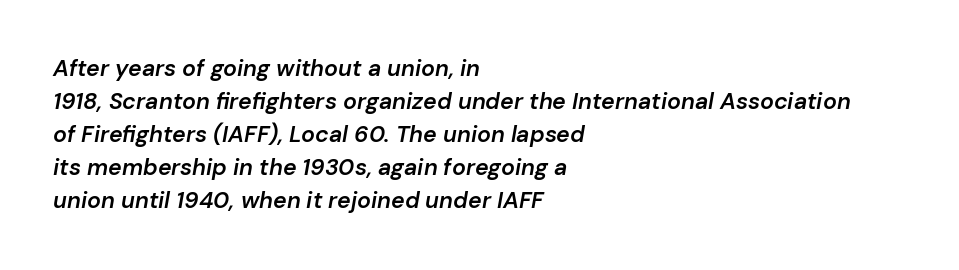
The image shows 23 px text type, italic (leaning right); set left-aligned, normal line spacing (1.44x), normal letter spacing, not underlined.
